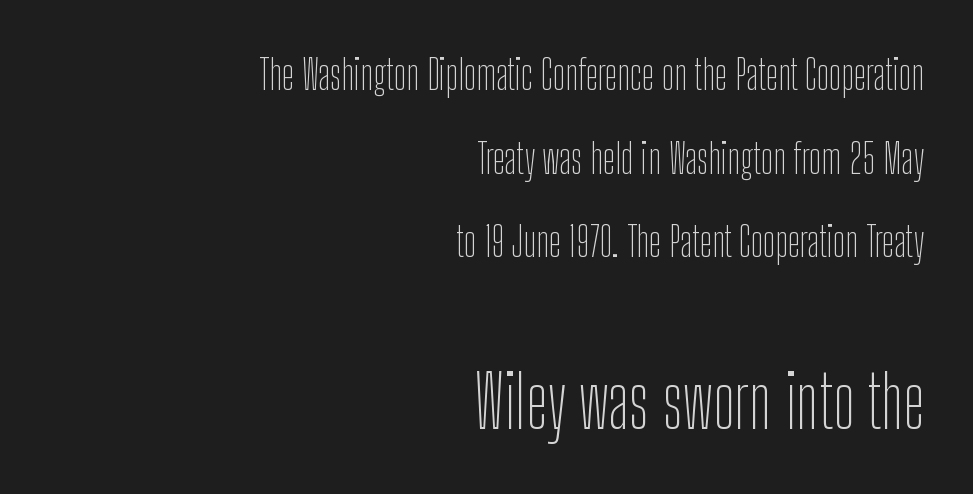
Q: Is the text bold? A: No.
Q: Is the text italic (slanted)? A: No, it is upright.
Q: Is the typeface a serif or a sans-serif typeface? A: Sans-serif.
Q: Is the text underlined? A: No.
Q: How is the paragraph aligned? A: Right-aligned.
Q: Is the spacing between letters normal or unusually wide? A: Normal.
Q: Is the spacing between lines tight, normal or loose? A: Loose.
Q: Which block of text is set in a larger size, the first (top) or the second (bottom)? A: The second (bottom) one.
Q: Width (condensed, normal, or wide)? A: Condensed.
Q: Stroke contrast? A: Low.
Q: x-height? A: Medium.
Q: Monospaced? A: No.
